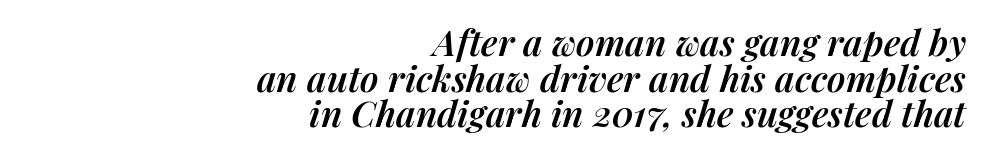
This is the in-between weight designers call semibold or demi. Proportional: the letters do not fall into vertical columns. The letters are slanted; this is an italic face. Tracking value appears to be zero — textbook default spacing. Descender tails drop into unmarked territory. The text block is weighted toward the right margin, trailing off unevenly leftward.
